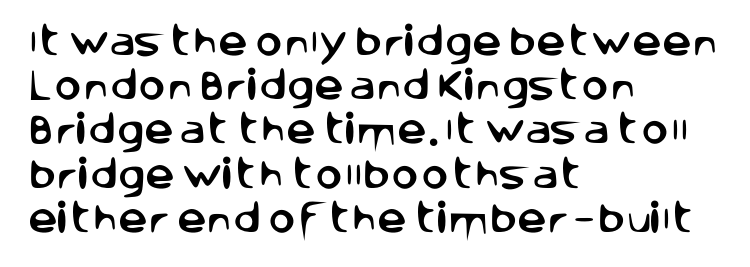
Which margin do the lines hug? The left one — the right edge is uneven. Every stem runs plumb, perpendicular to the baseline. Descenders are the only things crossing below the line. The passage shown is typed in a proportional face where columns would drift. The letterforms sit shoulder to shoulder at normal distance. These lines are composed in type without serifs.
